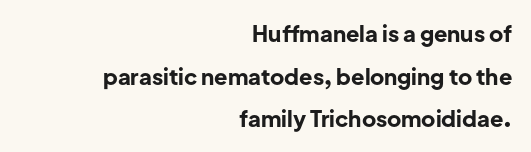
{"italic": "no", "bold": "yes", "underline": "no", "align": "right", "line_spacing": "loose", "line_spacing_ratio": 1.94, "letter_spacing": "normal", "letter_spacing_em": 0.0, "glyph_px": 22}
